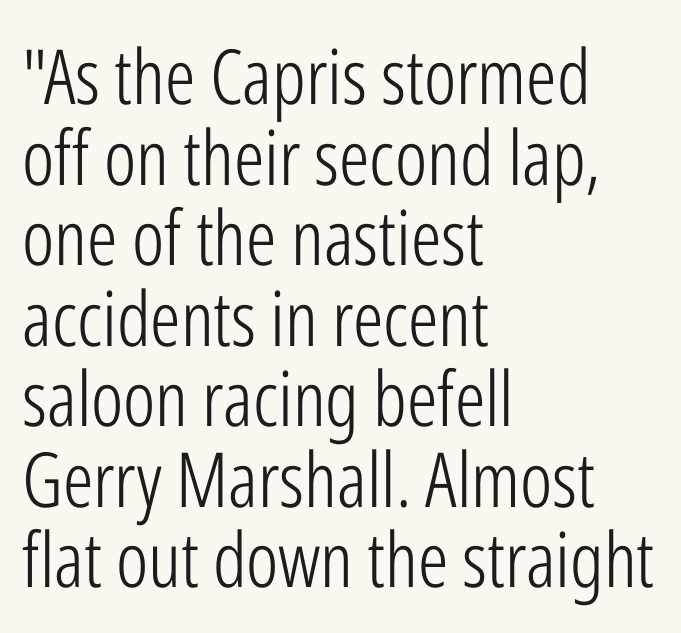
The image shows 76 px light, condensed sans-serif type, upright; set left-aligned, tight line spacing (1.06x), normal letter spacing, not underlined; low stroke contrast and a medium x-height.
